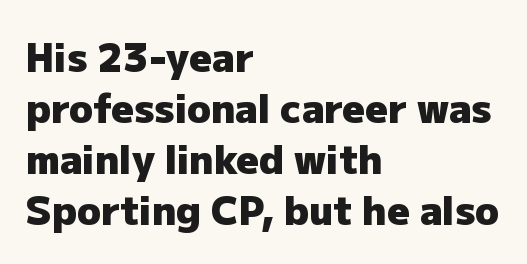
{"serif": "no", "italic": "no", "bold": "yes", "weight": "heavy", "width": "normal", "stroke_contrast": "low", "x_height": "medium", "monospaced": "no", "underline": "no", "align": "left", "line_spacing": "normal", "line_spacing_ratio": 1.31, "letter_spacing": "normal", "letter_spacing_em": 0.0, "glyph_px": 39}
